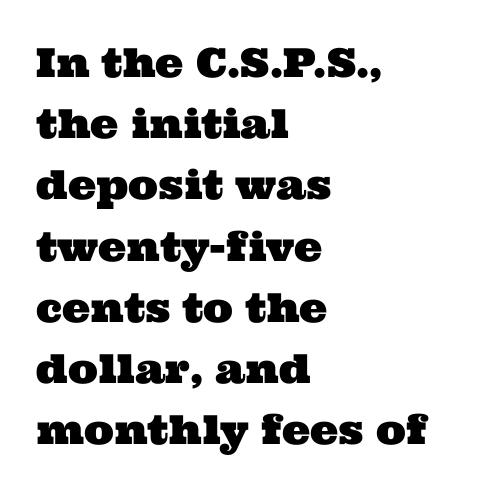
Q: Is the typeface a serif or a sans-serif typeface? A: Serif.
Q: Is the text underlined? A: No.
Q: How is the paragraph aligned? A: Left-aligned.
Q: Is the spacing between letters normal or unusually wide? A: Normal.
Q: Is the spacing between lines tight, normal or loose? A: Normal.
Q: Width (condensed, normal, or wide)? A: Wide.
Q: Stroke contrast? A: Medium.
Q: x-height? A: Medium.
Q: Monospaced? A: No.
